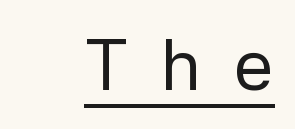
{"serif": "no", "italic": "no", "bold": "no", "weight": "regular", "width": "normal", "stroke_contrast": "low", "x_height": "medium", "monospaced": "no", "underline": "yes", "align": "right", "letter_spacing": "wide", "letter_spacing_em": 0.46, "glyph_px": 72}
